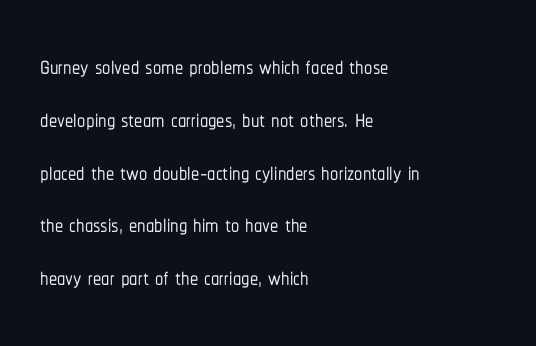
The image shows 33 px condensed sans-serif type, upright; set left-aligned, normal line spacing (1.6x), normal letter spacing, not underlined; low stroke contrast and a medium x-height.
